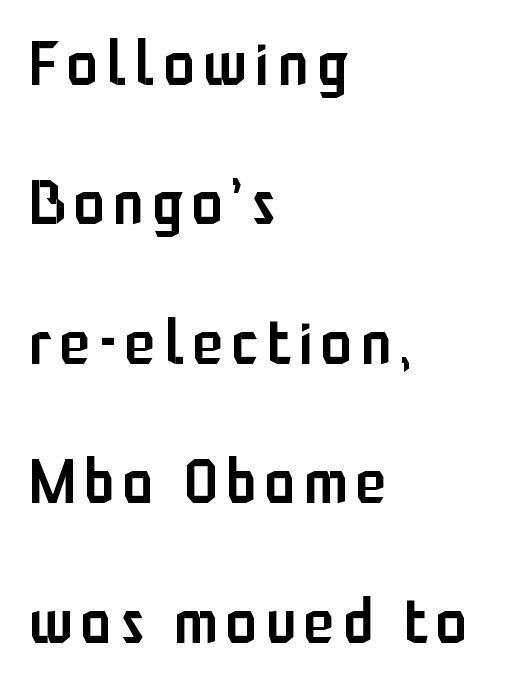
{"serif": "no", "italic": "no", "bold": "semi", "weight": "semibold", "width": "condensed", "stroke_contrast": "low", "x_height": "medium", "monospaced": "no", "underline": "no", "align": "left", "line_spacing": "loose", "line_spacing_ratio": 2.25, "glyph_px": 62}
